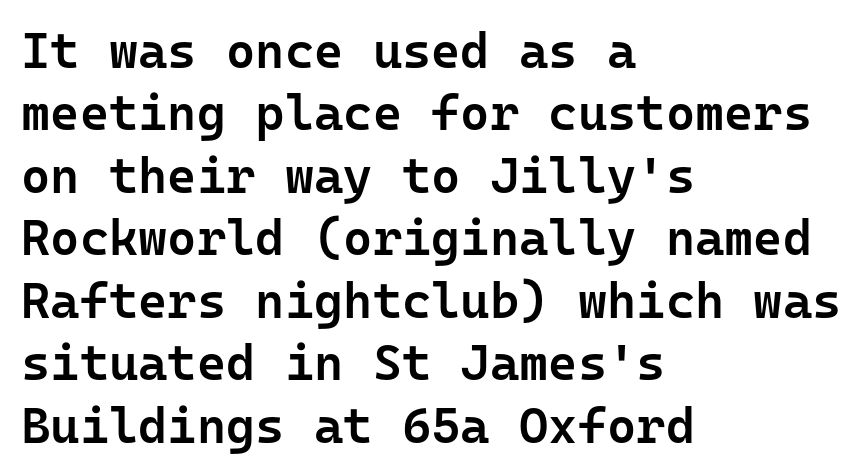
The image shows 50 px semibold sans-serif type, upright, monospaced; set left-aligned, normal line spacing (1.25x), normal letter spacing, not underlined; low stroke contrast and a medium x-height.
